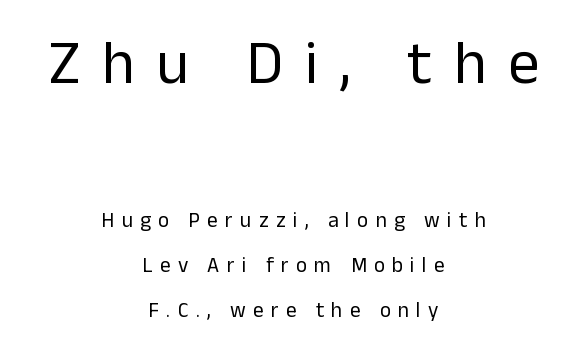
Q: Is the text bold? A: No.
Q: Is the text italic (slanted)? A: No, it is upright.
Q: Is the typeface a serif or a sans-serif typeface? A: Sans-serif.
Q: Is the text underlined? A: No.
Q: How is the paragraph aligned? A: Centered.
Q: Is the spacing between letters normal or unusually wide? A: Unusually wide.
Q: Is the spacing between lines tight, normal or loose? A: Loose.
Q: Which block of text is set in a larger size, the first (top) or the second (bottom)? A: The first (top) one.
Q: Width (condensed, normal, or wide)? A: Normal.
Q: Stroke contrast? A: Low.
Q: x-height? A: Medium.
Q: Monospaced? A: No.
